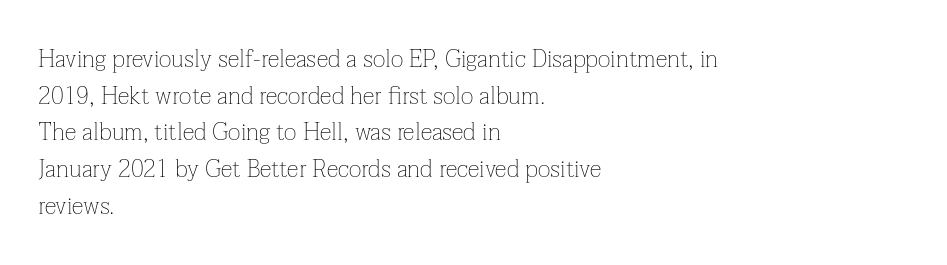
Q: Is the text bold? A: No.
Q: Is the text italic (slanted)? A: No, it is upright.
Q: Is the text underlined? A: No.
Q: How is the paragraph aligned? A: Left-aligned.
Q: Is the spacing between letters normal or unusually wide? A: Normal.
Q: Is the spacing between lines tight, normal or loose? A: Normal.
